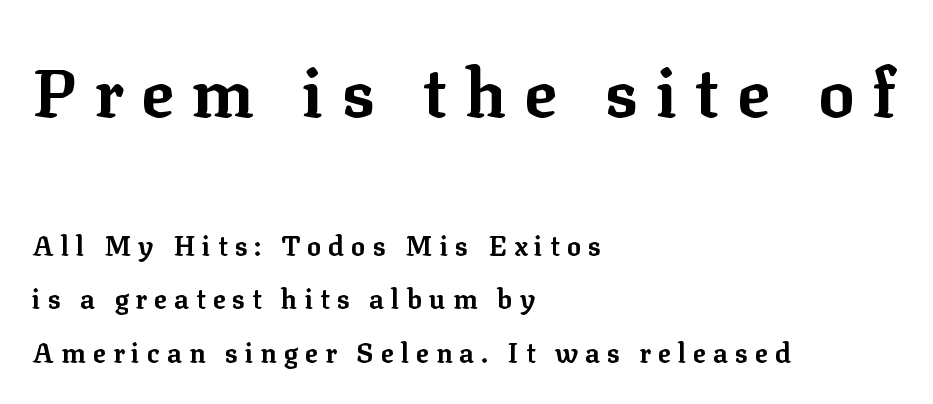
The image shows 68 px bold serif type, upright; set left-aligned, loose line spacing (1.98x), unusually wide letter spacing (+0.26 em), not underlined; the first (top) block is 2.52x larger; low stroke contrast and a medium x-height.
